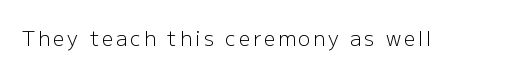
Q: Is the text bold? A: No.
Q: Is the text italic (slanted)? A: No, it is upright.
Q: Is the text underlined? A: No.
